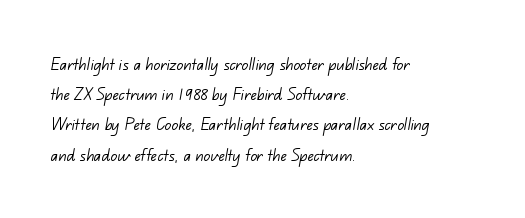
Horizontal bands of white between lines are of average thickness. Layout note: lines flush left. The letterforms sit shoulder to shoulder at normal distance. The space beneath each line is pristine and unruled. The face looks like a standard text weight, possibly lighter.
